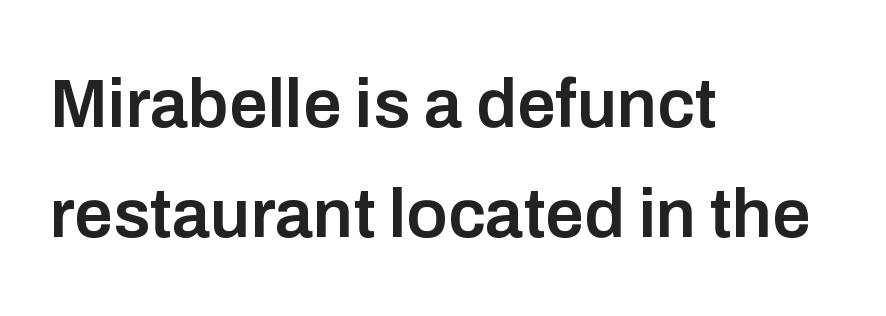
Q: Is the text bold? A: Semi-bold.
Q: Is the text italic (slanted)? A: No, it is upright.
Q: Is the typeface a serif or a sans-serif typeface? A: Sans-serif.
Q: Is the text underlined? A: No.
Q: How is the paragraph aligned? A: Left-aligned.
Q: Is the spacing between letters normal or unusually wide? A: Normal.
Q: Is the spacing between lines tight, normal or loose? A: Normal.
Q: Width (condensed, normal, or wide)? A: Normal.
Q: Stroke contrast? A: Low.
Q: x-height? A: Medium.
Q: Monospaced? A: No.
